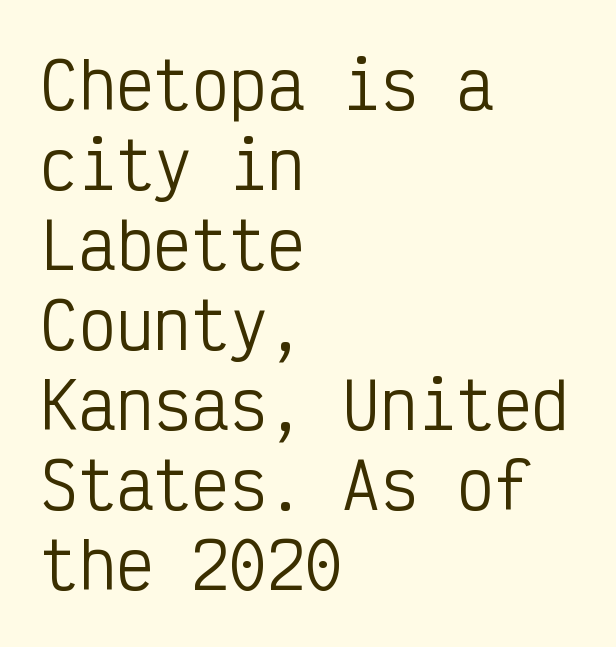
Q: Is the text bold? A: No.
Q: Is the text italic (slanted)? A: No, it is upright.
Q: Is the typeface a serif or a sans-serif typeface? A: Sans-serif.
Q: Is the text underlined? A: No.
Q: How is the paragraph aligned? A: Left-aligned.
Q: Is the spacing between letters normal or unusually wide? A: Normal.
Q: Is the spacing between lines tight, normal or loose? A: Normal.
Q: Width (condensed, normal, or wide)? A: Condensed.
Q: Stroke contrast? A: Low.
Q: x-height? A: Medium.
Q: Monospaced? A: Yes.
